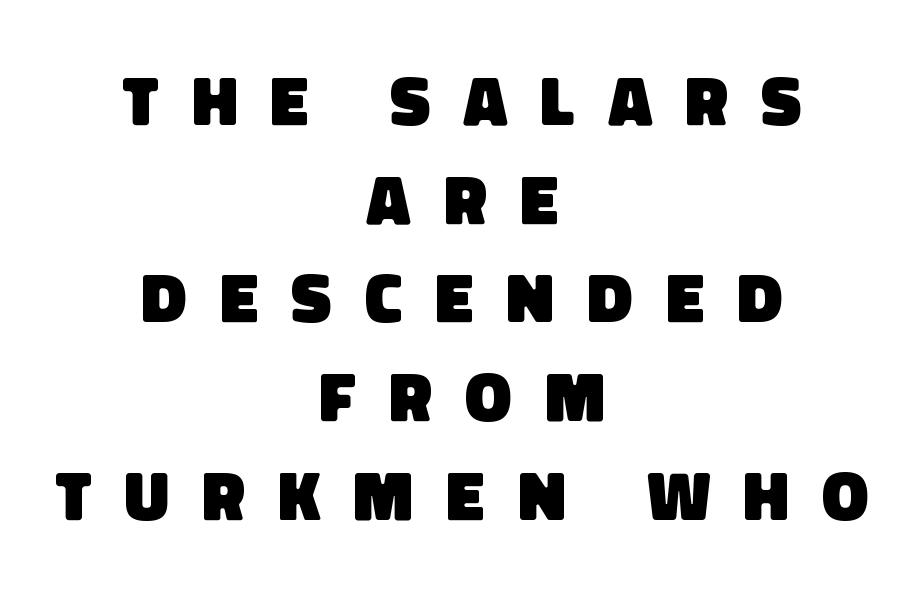
The image shows 70 px heavy sans-serif type; set centered, normal line spacing (1.41x), unusually wide letter spacing (+0.47 em), not underlined; low stroke contrast and a large x-height.
